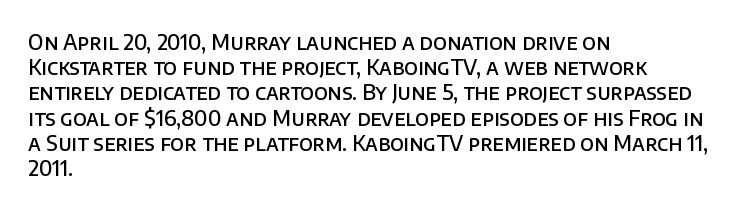
Stems and bowls a touch heavier than normal — semibold. This sample uses plain, unmodified letter spacing. The text block is weighted toward the left margin, trailing off unevenly rightward. Do the letters lean? They stand straight. Beneath every word, the page is bare.
